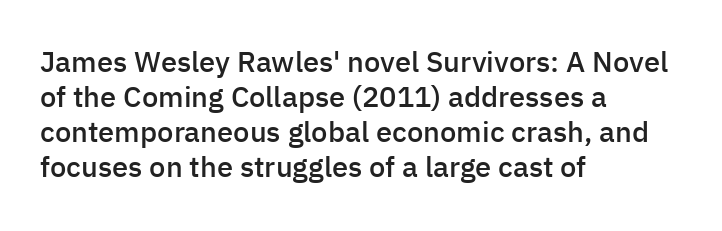
The image shows 29 px semibold sans-serif type, upright; set left-aligned, line spacing 1.21x, normal letter spacing, not underlined; low stroke contrast and a medium x-height.
